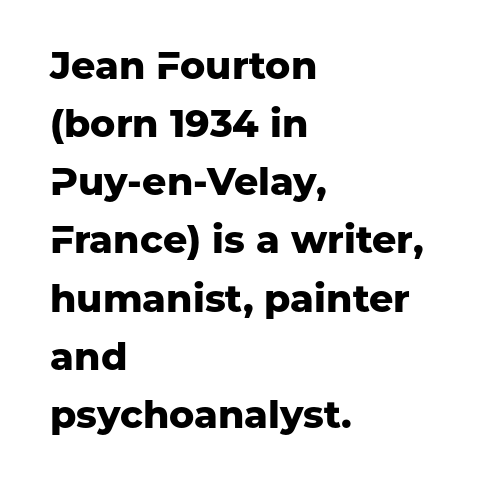
The image shows 38 px heavy sans-serif type, upright; set left-aligned, normal line spacing (1.53x), normal letter spacing, not underlined; low stroke contrast and a medium x-height.
